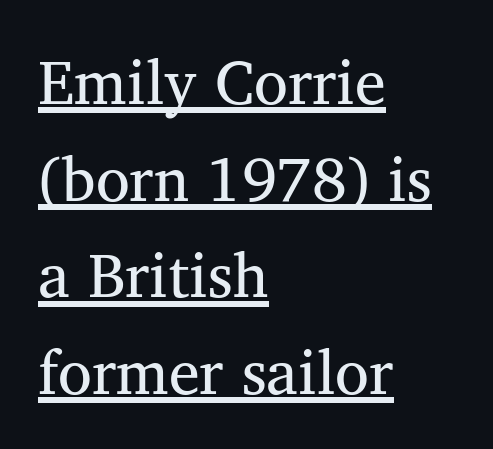
{"serif": "yes", "bold": "no", "weight": "regular", "width": "normal", "stroke_contrast": "medium", "x_height": "medium", "monospaced": "no", "underline": "yes", "align": "left", "line_spacing": "normal", "line_spacing_ratio": 1.56, "letter_spacing": "normal", "letter_spacing_em": 0.0, "glyph_px": 62}
